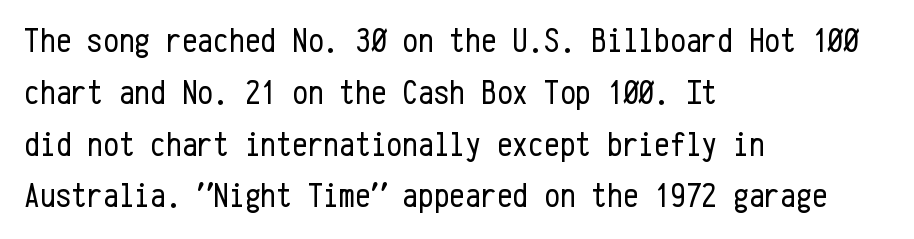
{"serif": "no", "italic": "no", "bold": "no", "weight": "regular", "width": "condensed", "stroke_contrast": "low", "x_height": "medium", "monospaced": "yes", "underline": "no", "align": "left", "line_spacing": "normal", "line_spacing_ratio": 1.48, "letter_spacing": "normal", "letter_spacing_em": 0.0, "glyph_px": 35}
